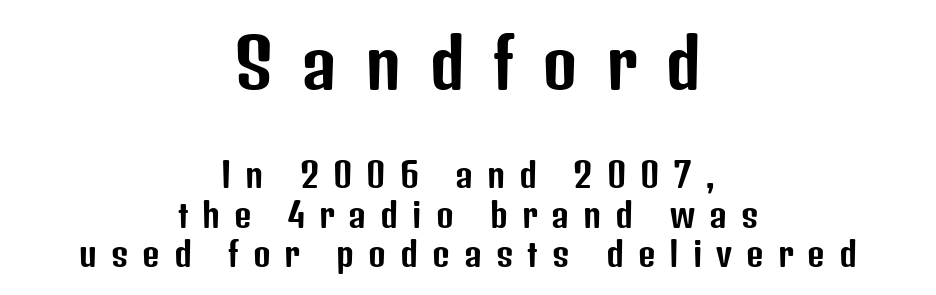
{"serif": "no", "italic": "no", "width": "condensed", "stroke_contrast": "low", "x_height": "medium", "monospaced": "no", "underline": "no", "align": "center", "line_spacing_ratio": 1.16, "letter_spacing": "wide", "letter_spacing_em": 0.41, "larger_block": "first", "size_ratio": 2.0, "glyph_px": 68}
